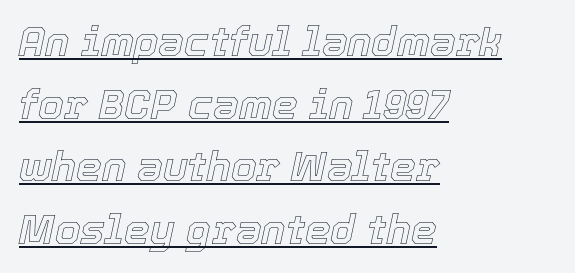
The image shows 41 px text type, italic (leaning right); set left-aligned, normal line spacing (1.53x), normal letter spacing, underlined; a medium x-height.
